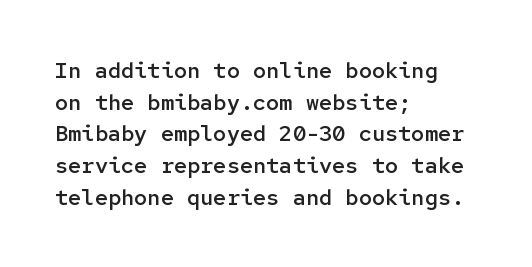
The image shows 22 px text type, upright; set left-aligned, normal line spacing (1.44x), normal letter spacing, not underlined.
